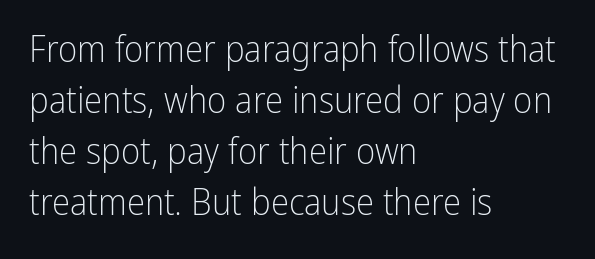
Bare-footed words on every line. Nope, not italic — everything's standing straight. The line texture is even and compact thanks to regular tracking. The block of text has a typical density, with ordinary space between rows. To sum up the face: it is a sans, with no serifs. Horizontal alignment here is leftward, the default for most running prose.
